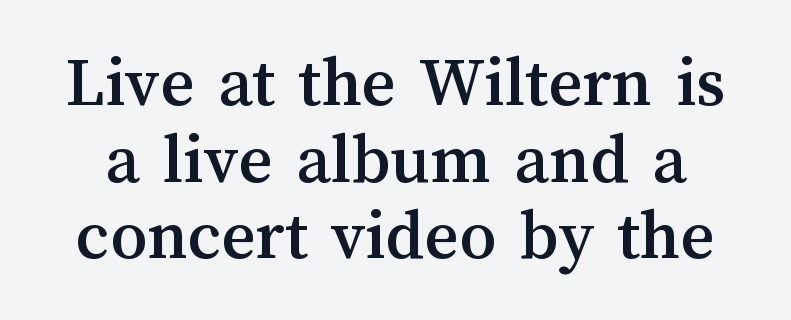
Q: Is the text italic (slanted)? A: No, it is upright.
Q: Is the text underlined? A: No.
Q: Is the spacing between letters normal or unusually wide? A: Normal.
Q: Is the spacing between lines tight, normal or loose? A: Tight.
Q: Width (condensed, normal, or wide)? A: Normal.
Q: Stroke contrast? A: Medium.
Q: x-height? A: Medium.
Q: Monospaced? A: No.
